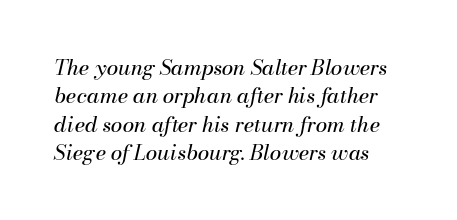
{"italic": "yes", "lean": "right", "slant_degrees": 13, "bold": "no", "underline": "no", "line_spacing": "normal", "line_spacing_ratio": 1.35, "letter_spacing": "normal", "letter_spacing_em": 0.0, "glyph_px": 21}
